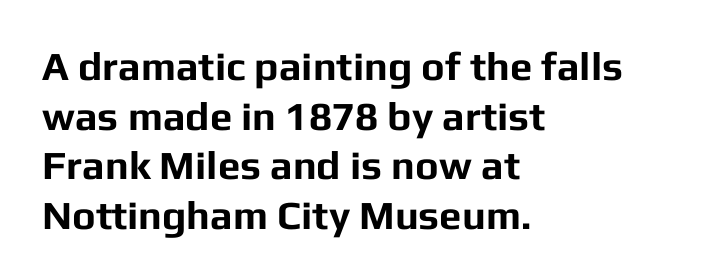
The image shows 40 px bold sans-serif type, upright; set left-aligned, line spacing 1.24x, normal letter spacing, not underlined; low stroke contrast and a medium x-height.
